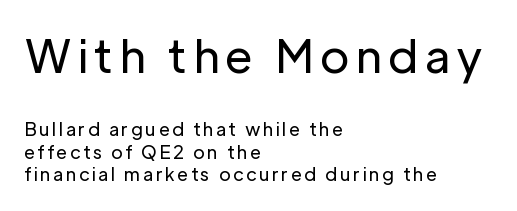
The image shows 45 px regular-weight sans-serif type, upright; set left-aligned, normal line spacing (1.25x), not underlined; the first (top) block is 2.5x larger; low stroke contrast and a medium x-height.
